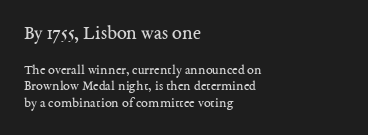
{"italic": "no", "bold": "no", "underline": "no", "align": "left", "line_spacing_ratio": 1.16, "letter_spacing": "normal", "letter_spacing_em": 0.0, "larger_block": "first", "size_ratio": 1.43, "glyph_px": 20}
